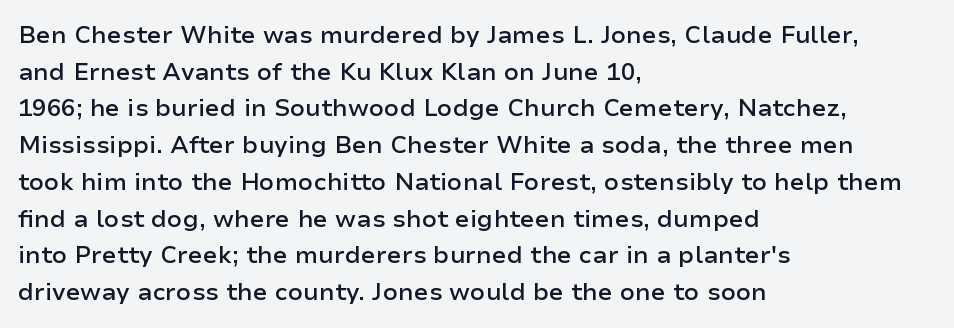
The image shows 24 px text type, upright; set left-aligned, normal line spacing (1.53x), normal letter spacing, not underlined.
